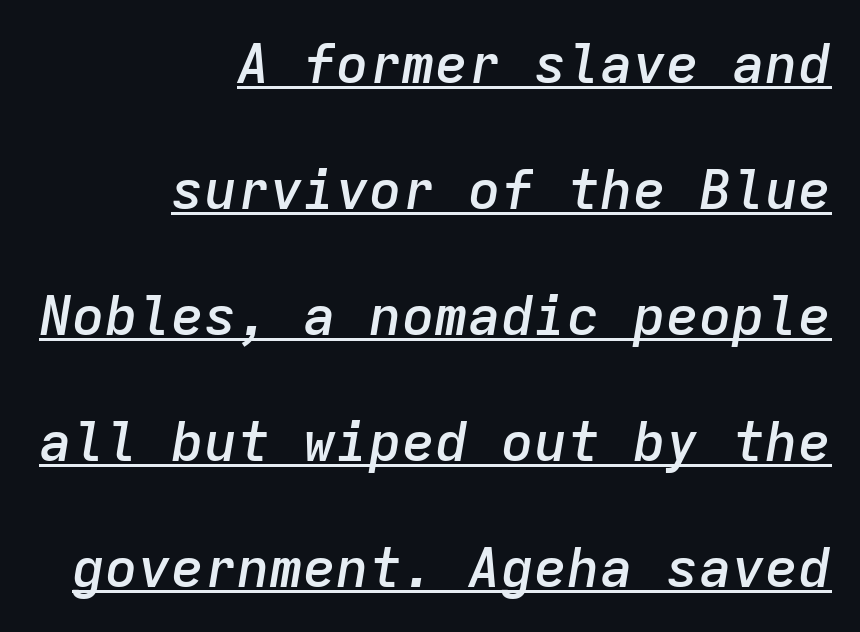
Q: Is the text bold? A: Semi-bold.
Q: Is the text italic (slanted)? A: Yes, it leans right by about 9 degrees.
Q: Is the text underlined? A: Yes.
Q: How is the paragraph aligned? A: Right-aligned.
Q: Is the spacing between letters normal or unusually wide? A: Normal.
Q: Is the spacing between lines tight, normal or loose? A: Loose.
Q: Width (condensed, normal, or wide)? A: Normal.
Q: Stroke contrast? A: Low.
Q: x-height? A: Medium.
Q: Monospaced? A: Yes.
